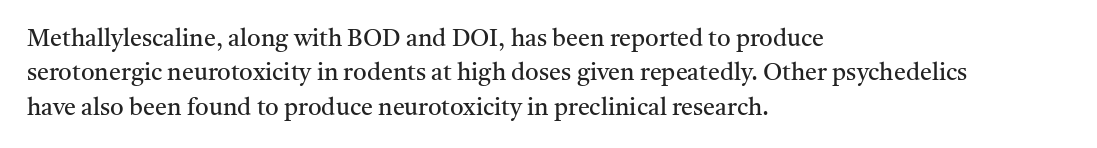
The image shows 24 px text type, upright; set left-aligned, normal line spacing (1.43x), normal letter spacing, not underlined.
